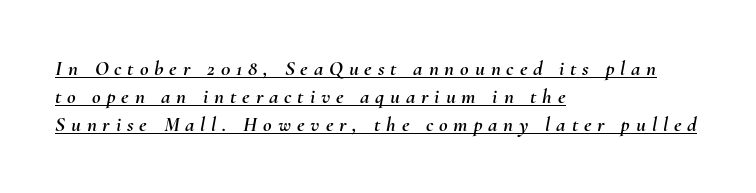
{"italic": "yes", "lean": "right", "slant_degrees": 10, "underline": "yes", "align": "left", "line_spacing": "normal", "line_spacing_ratio": 1.33, "letter_spacing": "wide", "letter_spacing_em": 0.28, "glyph_px": 21}
